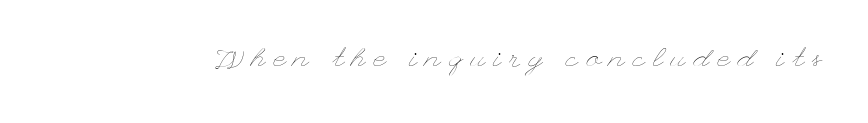
The image shows 27 px text type; set unusually wide letter spacing (+0.3 em), not underlined.
